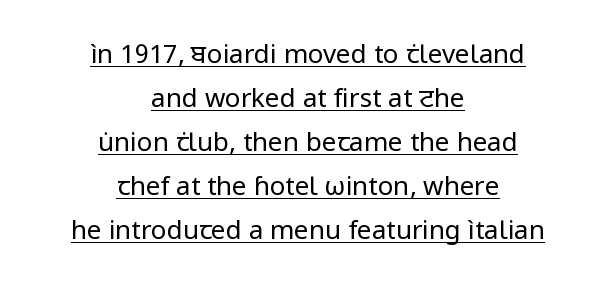
Q: Is the text bold? A: No.
Q: Is the text italic (slanted)? A: No, it is upright.
Q: Is the text underlined? A: Yes.
Q: How is the paragraph aligned? A: Centered.
Q: Is the spacing between letters normal or unusually wide? A: Normal.
Q: Is the spacing between lines tight, normal or loose? A: Normal.
